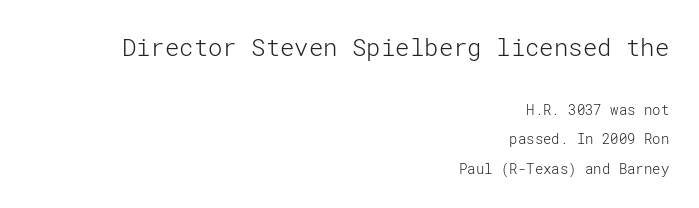
{"italic": "no", "bold": "no", "underline": "no", "align": "right", "line_spacing": "loose", "line_spacing_ratio": 2.11, "letter_spacing": "normal", "letter_spacing_em": 0.0, "larger_block": "first", "size_ratio": 1.71, "glyph_px": 24}
